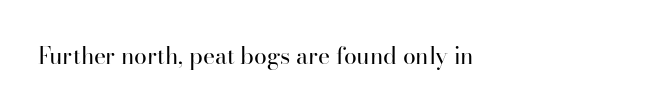
{"italic": "no", "bold": "no", "underline": "no", "align": "left", "letter_spacing": "normal", "letter_spacing_em": 0.0, "glyph_px": 23}
